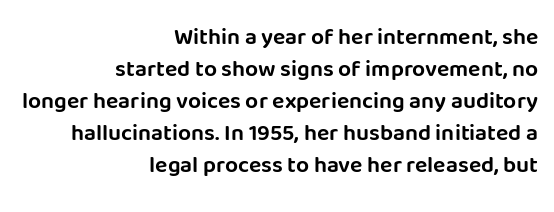
The image shows 23 px text type, upright; set right-aligned, normal line spacing (1.39x), normal letter spacing, not underlined.
